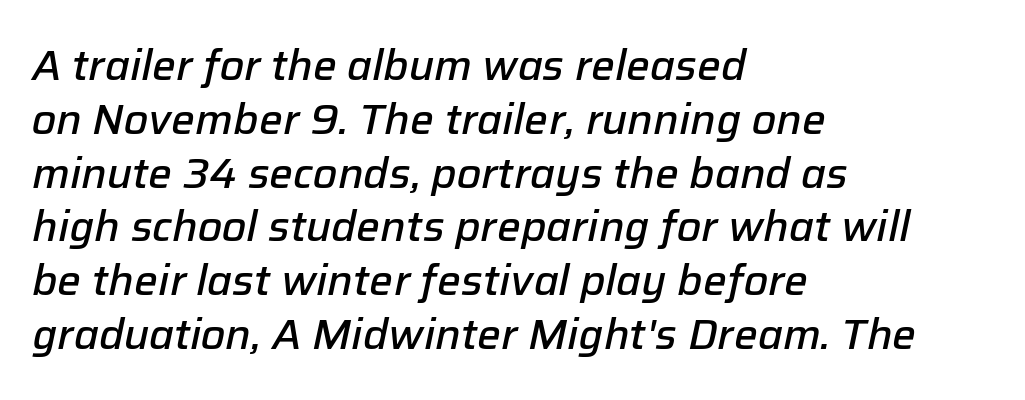
The passage shown is typed in a proportional face where columns would drift. Beneath every word, the page is bare. The compositor pushed each line to the left boundary. Does the weight exceed regular? Yes, but only to semibold. Regular leading.
